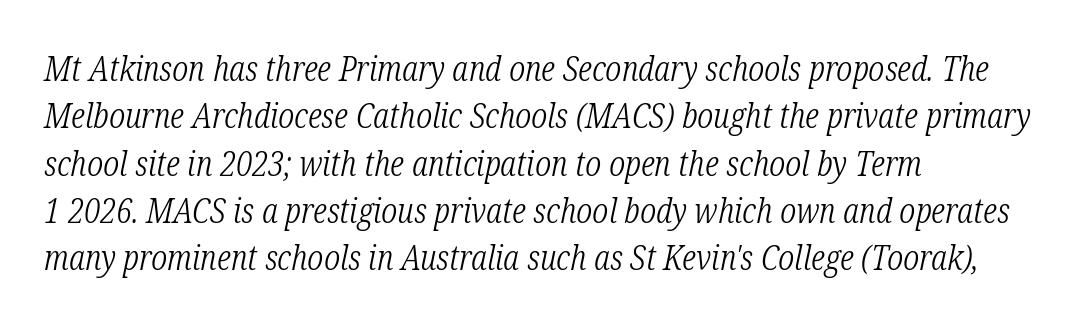
Q: Is the text bold? A: No.
Q: Is the text italic (slanted)? A: Yes, it leans right by about 12 degrees.
Q: Is the typeface a serif or a sans-serif typeface? A: Serif.
Q: Is the text underlined? A: No.
Q: How is the paragraph aligned? A: Left-aligned.
Q: Is the spacing between letters normal or unusually wide? A: Normal.
Q: Is the spacing between lines tight, normal or loose? A: Normal.
Q: Width (condensed, normal, or wide)? A: Condensed.
Q: Stroke contrast? A: Low.
Q: x-height? A: Medium.
Q: Monospaced? A: No.
